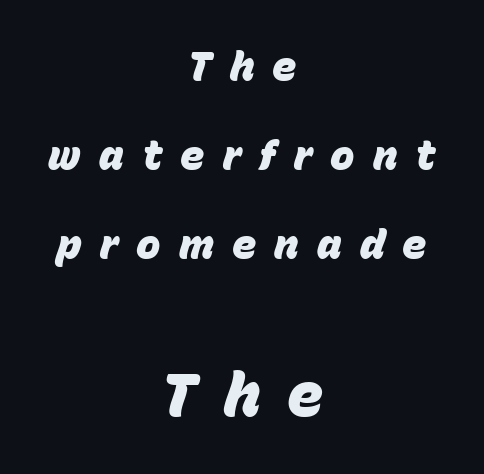
Pretty heavy lettering here — definitely bold. The composition opens small and finishes big. The strip under each line holds only bare page. The letters are slanted; this is an italic face. The line texture is sparse and dotted thanks to wide tracking. The rendering uses natural spacing where letterforms have individual widths.
